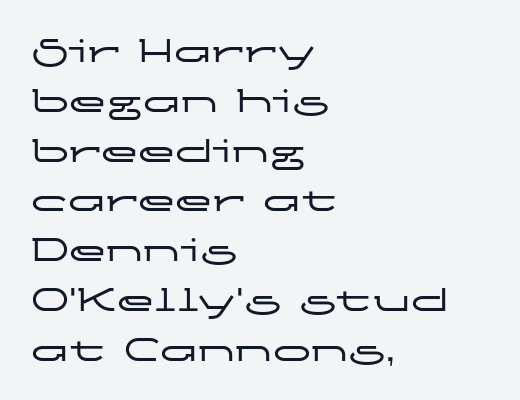
The image shows 38 px wide sans-serif type, upright; set left-aligned, normal line spacing (1.31x), normal letter spacing, not underlined; low stroke contrast and a medium x-height.
